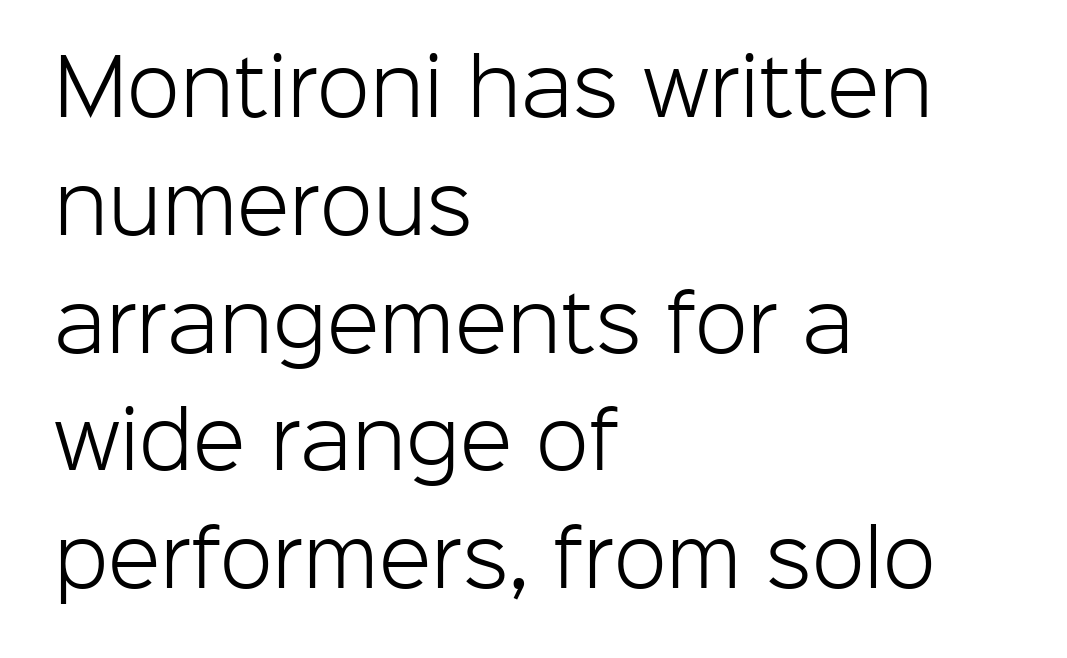
The image shows 77 px light sans-serif type, upright; set left-aligned, normal line spacing (1.53x), normal letter spacing, not underlined; low stroke contrast and a medium x-height.
